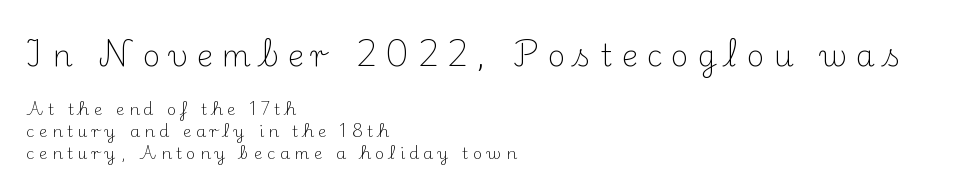
{"serif": "yes", "italic": "no", "bold": "no", "weight": "light", "width": "normal", "stroke_contrast": "medium", "x_height": "small", "monospaced": "no", "underline": "no", "align": "left", "line_spacing": "normal", "line_spacing_ratio": 1.39, "letter_spacing": "wide", "letter_spacing_em": 0.28, "larger_block": "first", "size_ratio": 1.94, "glyph_px": 31}
